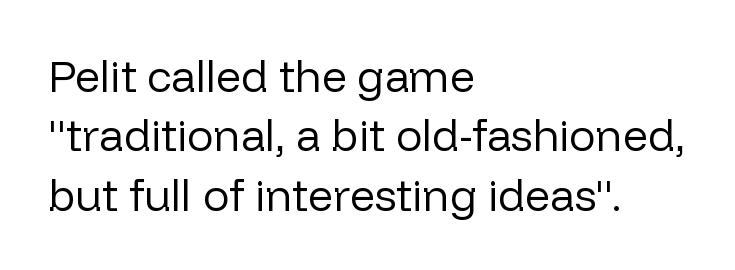
Q: Is the text bold? A: No.
Q: Is the text italic (slanted)? A: No, it is upright.
Q: Is the typeface a serif or a sans-serif typeface? A: Sans-serif.
Q: Is the text underlined? A: No.
Q: How is the paragraph aligned? A: Left-aligned.
Q: Is the spacing between letters normal or unusually wide? A: Normal.
Q: Is the spacing between lines tight, normal or loose? A: Normal.
Q: Width (condensed, normal, or wide)? A: Normal.
Q: Stroke contrast? A: Low.
Q: x-height? A: Medium.
Q: Monospaced? A: No.
